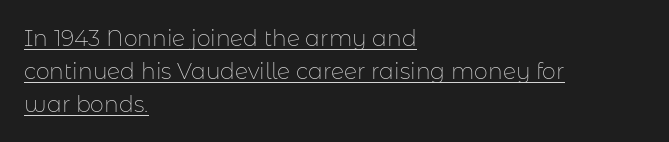
The image shows 22 px text type, upright; set left-aligned, normal line spacing (1.5x), normal letter spacing, underlined.
